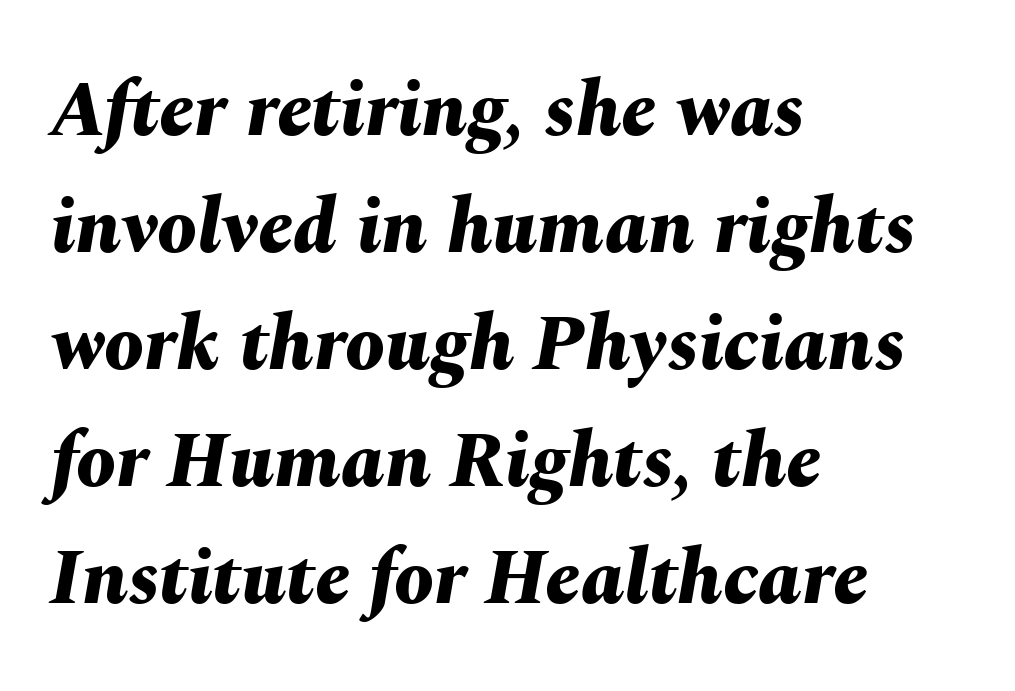
Q: Is the text bold? A: Yes.
Q: Is the text italic (slanted)? A: Yes, it leans right by about 10 degrees.
Q: Is the text underlined? A: No.
Q: How is the paragraph aligned? A: Left-aligned.
Q: Is the spacing between letters normal or unusually wide? A: Normal.
Q: Is the spacing between lines tight, normal or loose? A: Normal.
Q: Width (condensed, normal, or wide)? A: Normal.
Q: Stroke contrast? A: Medium.
Q: x-height? A: Medium.
Q: Monospaced? A: No.
